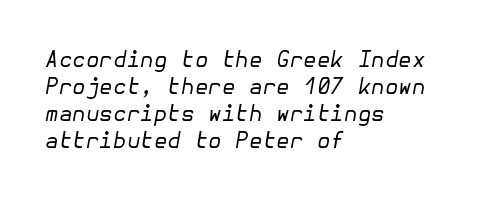
{"italic": "yes", "lean": "right", "slant_degrees": 10, "bold": "no", "underline": "no", "align": "left", "line_spacing_ratio": 1.23, "letter_spacing": "normal", "letter_spacing_em": 0.0, "glyph_px": 22}
